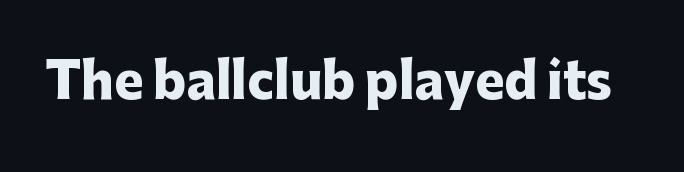
{"serif": "no", "italic": "no", "bold": "yes", "weight": "heavy", "width": "normal", "stroke_contrast": "low", "x_height": "medium", "monospaced": "no", "underline": "no", "letter_spacing": "normal", "letter_spacing_em": 0.0, "glyph_px": 49}
